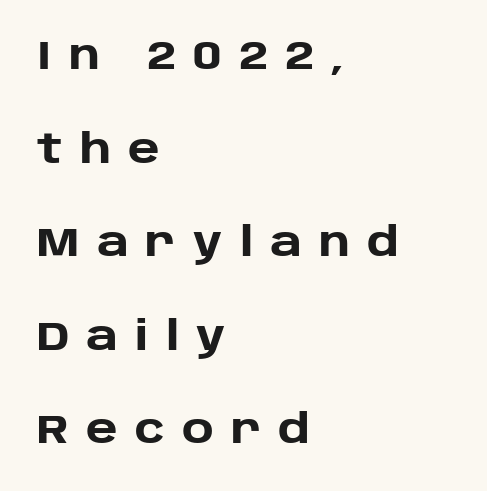
Has an underline been added? It has not. Spacing verdict: proportional, widths tailored to each character. Style check: upright. Notice how the passage keeps a crisp vertical edge on the left only. Observe the absence of serifs on each vertical stroke in this sample. The letters are spread apart with noticeably loose tracking.
